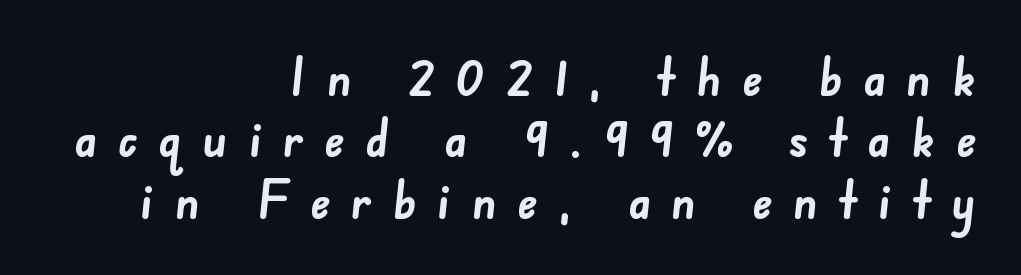
{"serif": "no", "bold": "yes", "weight": "semibold", "width": "normal", "stroke_contrast": "low", "x_height": "small", "monospaced": "no", "underline": "no", "align": "right", "line_spacing_ratio": 1.18, "letter_spacing": "wide", "letter_spacing_em": 0.4, "glyph_px": 52}
